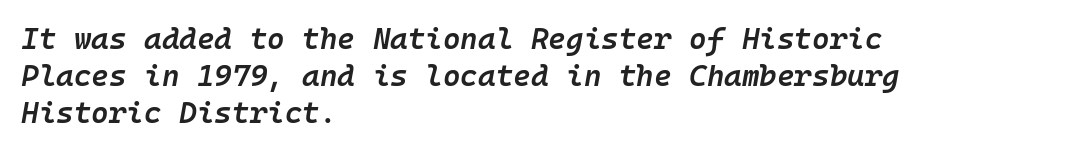
Note the uniform advance width — an 'i' takes as much space as an 'm'. Moderately thickened strokes mark this as semibold type. Spacing between characters is what you'd get straight out of the box. Each row of text sits above clean, open space.
